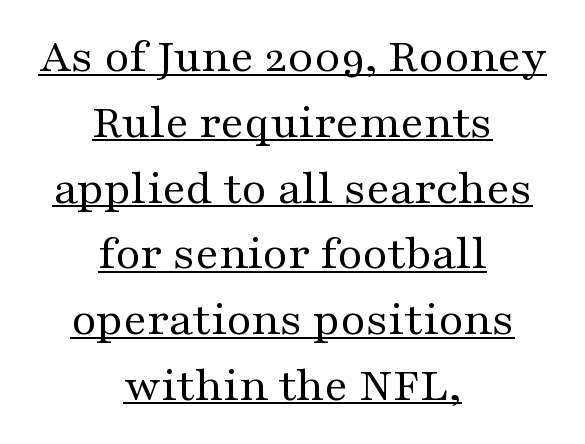
The string is rendered with underlining switched on. Which margin do the lines hug? Neither — every line sits in the middle. Italic: no, the glyphs are upright roman. The face used here is rendered with its standard letterfit. The designer went with a serif here, giving each stem small feet. Vertical stems look standard width or narrower in stroke.
